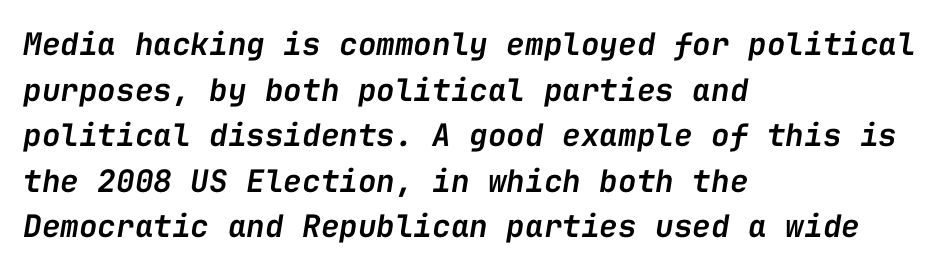
{"italic": "yes", "lean": "right", "slant_degrees": 9, "bold": "semi", "weight": "semibold", "width": "normal", "stroke_contrast": "low", "x_height": "medium", "monospaced": "yes", "underline": "no", "align": "left", "line_spacing": "normal", "line_spacing_ratio": 1.47, "letter_spacing": "normal", "letter_spacing_em": 0.0, "glyph_px": 31}
